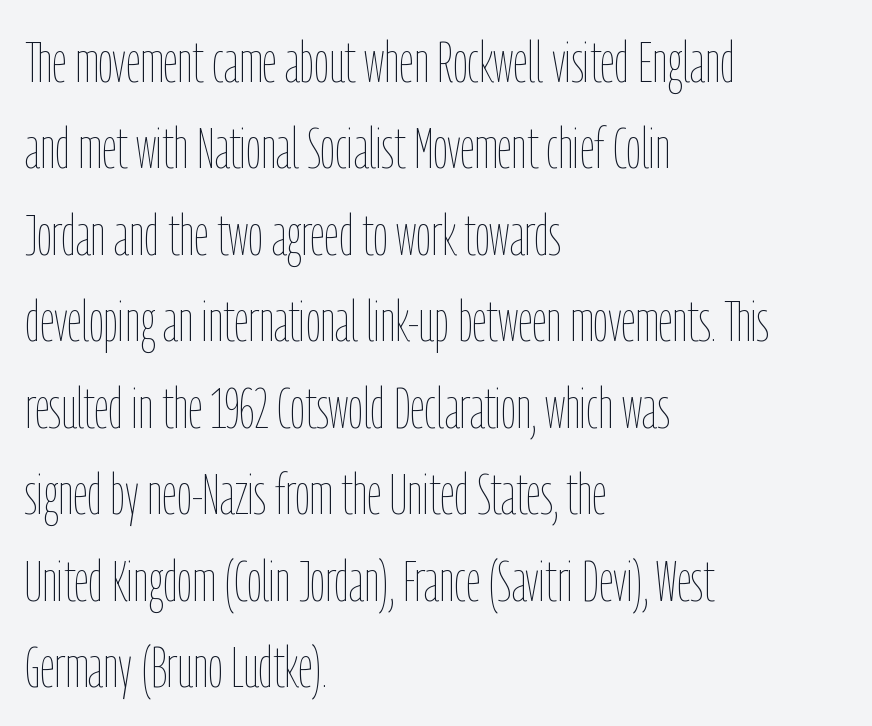
Q: Is the text bold? A: No.
Q: Is the text italic (slanted)? A: No, it is upright.
Q: Is the text underlined? A: No.
Q: How is the paragraph aligned? A: Left-aligned.
Q: Is the spacing between letters normal or unusually wide? A: Normal.
Q: Is the spacing between lines tight, normal or loose? A: Normal.
Q: Width (condensed, normal, or wide)? A: Condensed.
Q: Stroke contrast? A: Low.
Q: x-height? A: Medium.
Q: Monospaced? A: No.
